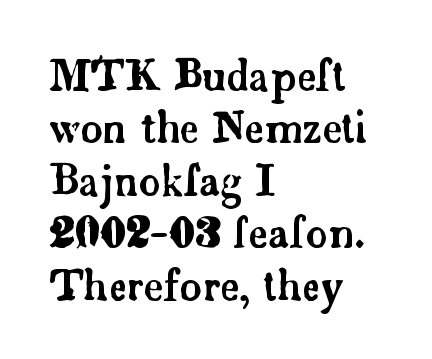
Do the characters align in a grid? No, the font is proportional. Lines of text with bare space underneath. The letters stand straight up with perfectly vertical stems. Honestly, the letter spacing is just normal — you wouldn't notice it. The setting favours the left margin, as ordinary paragraphs usually do. Regarding leading, the lines here are spaced in the standard way.
